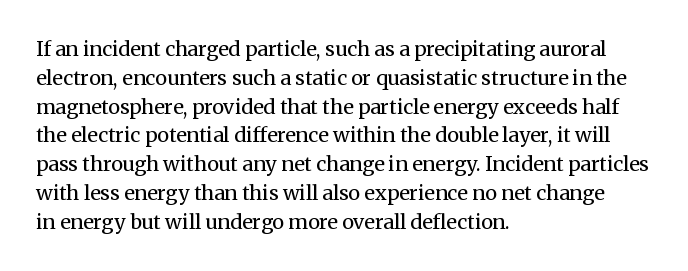
Q: Is the text bold? A: No.
Q: Is the text italic (slanted)? A: No, it is upright.
Q: Is the text underlined? A: No.
Q: How is the paragraph aligned? A: Left-aligned.
Q: Is the spacing between letters normal or unusually wide? A: Normal.
Q: Is the spacing between lines tight, normal or loose? A: Normal.
